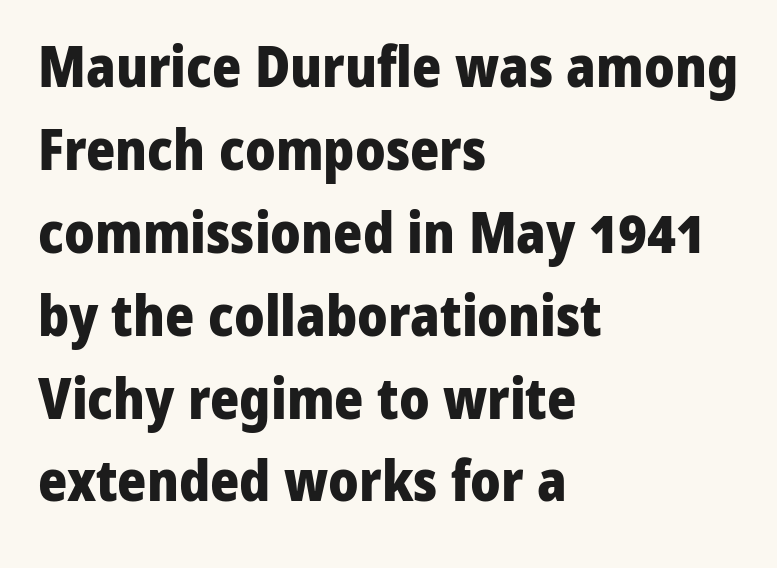
The image shows 56 px heavy sans-serif type, upright; set left-aligned, normal line spacing (1.48x), normal letter spacing, not underlined; low stroke contrast and a medium x-height.
